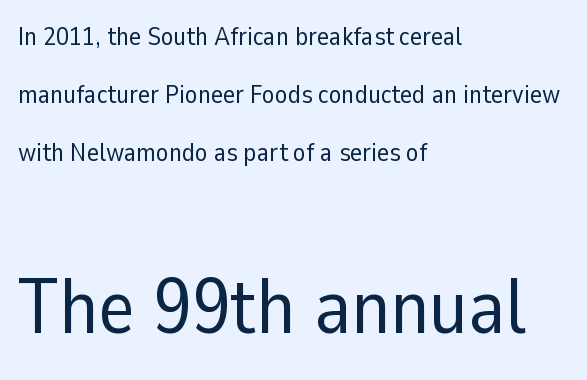
{"serif": "no", "italic": "no", "bold": "no", "weight": "regular", "width": "normal", "stroke_contrast": "low", "x_height": "medium", "monospaced": "no", "underline": "no", "align": "left", "line_spacing": "loose", "line_spacing_ratio": 2.23, "letter_spacing": "normal", "letter_spacing_em": 0.0, "larger_block": "second", "size_ratio": 3.0, "glyph_px": 78}
